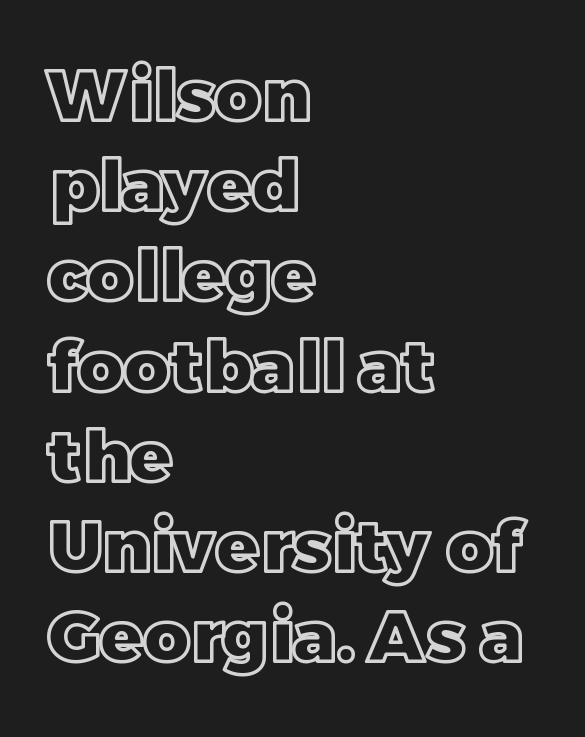
Line beginnings align vertically; line endings do not. Every stem runs plumb, perpendicular to the baseline. Summary of vertical rhythm: regular, with standard interline spacing. Do the characters align in a grid? No, the font is proportional. The baseline area is clear.
